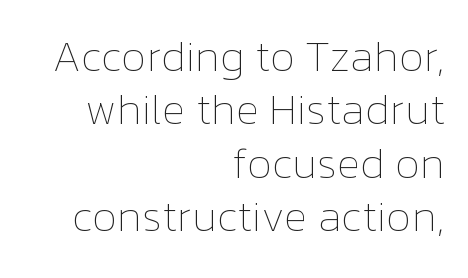
Here the designer chose a conventional face with non-uniform glyph widths. The axis of the letterforms is exactly vertical. The text block is weighted toward the right margin, trailing off unevenly leftward. Unmarked baselines from the first word to the last. Weight: in the light-to-regular range. Tracking here is standard; glyphs follow each other at the usual distance.
